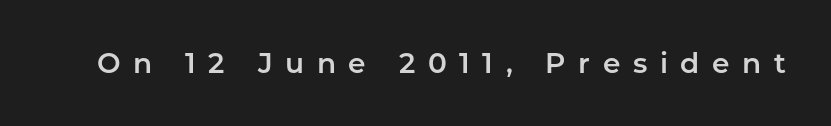
Underline: absent. Each letter's strokes conclude bluntly, with no projecting serifs. Characters remain perfectly vertical along every line. Students, note that the glyphs here are deliberately spaced far apart. The letters advance in unequal steps, a hallmark of proportional type.
